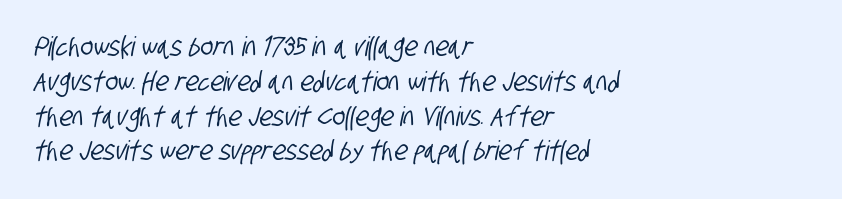
The image shows 27 px text type; set left-aligned, normal line spacing (1.29x), normal letter spacing, not underlined.
